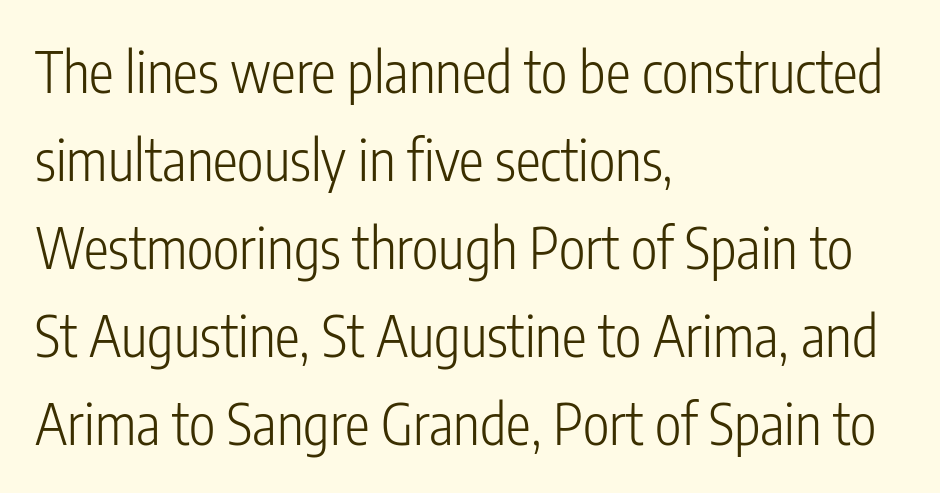
Q: Is the text bold? A: No.
Q: Is the text italic (slanted)? A: No, it is upright.
Q: Is the typeface a serif or a sans-serif typeface? A: Sans-serif.
Q: Is the text underlined? A: No.
Q: How is the paragraph aligned? A: Left-aligned.
Q: Is the spacing between letters normal or unusually wide? A: Normal.
Q: Is the spacing between lines tight, normal or loose? A: Normal.
Q: Width (condensed, normal, or wide)? A: Condensed.
Q: Stroke contrast? A: Low.
Q: x-height? A: Medium.
Q: Monospaced? A: No.
